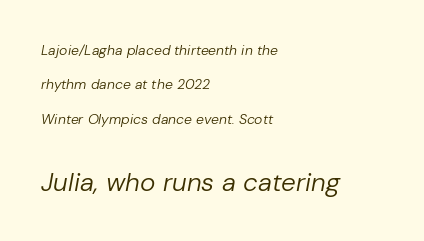
Q: Is the text bold? A: No.
Q: Is the text italic (slanted)? A: Yes, it leans right by about 10 degrees.
Q: Is the text underlined? A: No.
Q: How is the paragraph aligned? A: Left-aligned.
Q: Is the spacing between letters normal or unusually wide? A: Normal.
Q: Is the spacing between lines tight, normal or loose? A: Loose.
Q: Which block of text is set in a larger size, the first (top) or the second (bottom)? A: The second (bottom) one.
